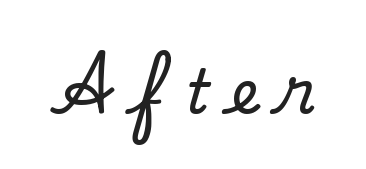
The image shows 62 px serif type; set unusually wide letter spacing (+0.35 em), not underlined; low stroke contrast and a small x-height.
